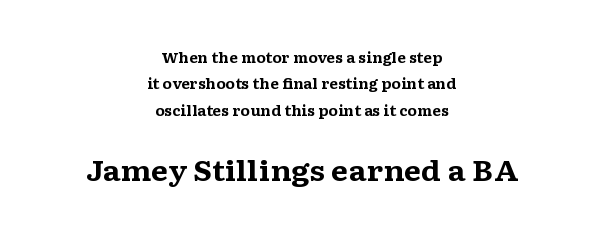
Q: Is the text bold? A: Yes.
Q: Is the text italic (slanted)? A: No, it is upright.
Q: Is the typeface a serif or a sans-serif typeface? A: Serif.
Q: Is the text underlined? A: No.
Q: How is the paragraph aligned? A: Centered.
Q: Is the spacing between letters normal or unusually wide? A: Normal.
Q: Which block of text is set in a larger size, the first (top) or the second (bottom)? A: The second (bottom) one.
Q: Width (condensed, normal, or wide)? A: Wide.
Q: Stroke contrast? A: Medium.
Q: x-height? A: Medium.
Q: Monospaced? A: No.
